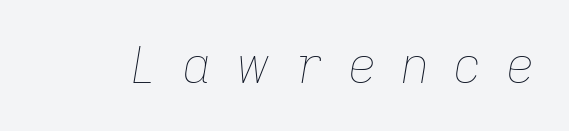
{"italic": "yes", "lean": "right", "slant_degrees": 9, "bold": "no", "weight": "thin", "width": "normal", "stroke_contrast": "low", "x_height": "medium", "monospaced": "no", "underline": "no", "letter_spacing": "wide", "letter_spacing_em": 0.48, "glyph_px": 50}
